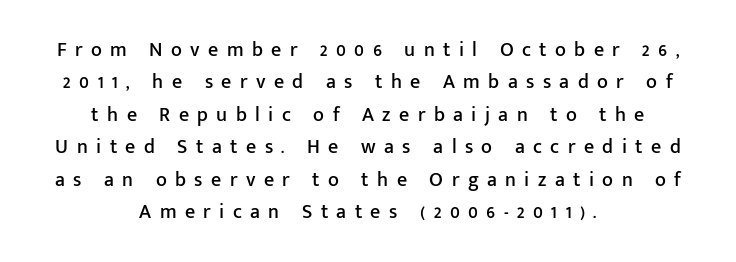
{"italic": "no", "underline": "no", "align": "center", "line_spacing": "normal", "line_spacing_ratio": 1.62, "letter_spacing": "wide", "letter_spacing_em": 0.42, "glyph_px": 20}
